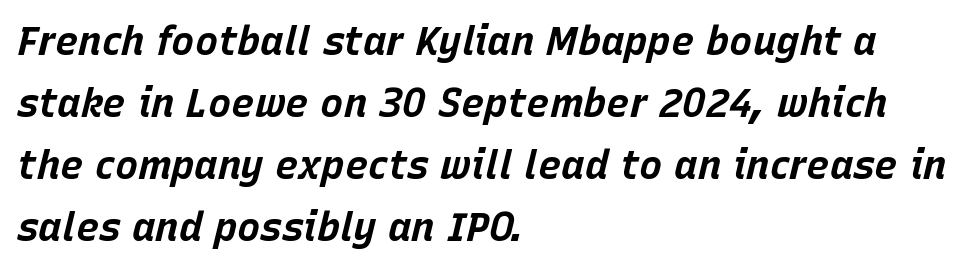
The image shows 39 px bold type, italic (leaning right); set left-aligned, normal line spacing (1.59x), normal letter spacing, not underlined; low stroke contrast and a large x-height.
